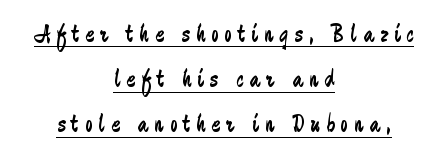
Q: Is the text bold? A: No.
Q: Is the text italic (slanted)? A: Yes.
Q: Is the text underlined? A: Yes.
Q: How is the paragraph aligned? A: Centered.
Q: Is the spacing between letters normal or unusually wide? A: Unusually wide.
